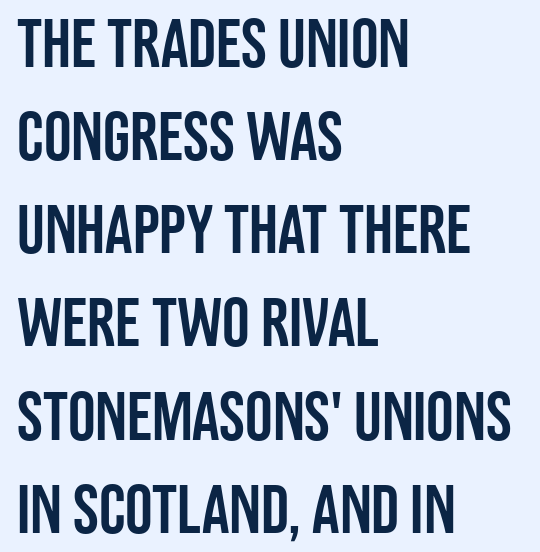
{"serif": "no", "italic": "no", "width": "condensed", "stroke_contrast": "low", "x_height": "large", "monospaced": "no", "underline": "no", "align": "left", "line_spacing": "normal", "line_spacing_ratio": 1.35, "letter_spacing": "normal", "letter_spacing_em": 0.0, "glyph_px": 69}
